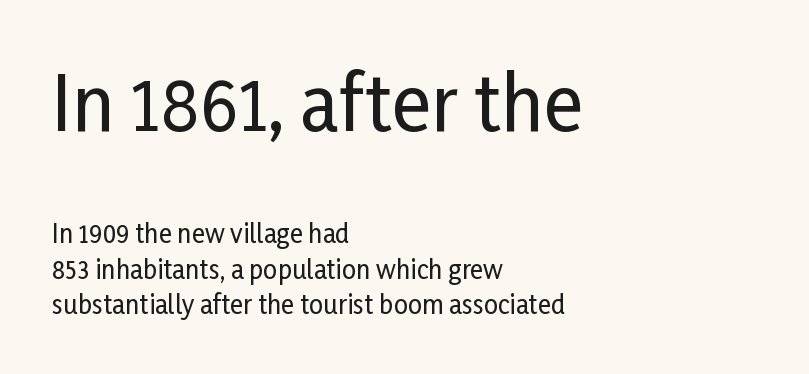
Q: Is the text italic (slanted)? A: No, it is upright.
Q: Is the typeface a serif or a sans-serif typeface? A: Sans-serif.
Q: Is the text underlined? A: No.
Q: How is the paragraph aligned? A: Left-aligned.
Q: Is the spacing between letters normal or unusually wide? A: Normal.
Q: Is the spacing between lines tight, normal or loose? A: Normal.
Q: Which block of text is set in a larger size, the first (top) or the second (bottom)? A: The first (top) one.
Q: Width (condensed, normal, or wide)? A: Condensed.
Q: Stroke contrast? A: Low.
Q: x-height? A: Medium.
Q: Monospaced? A: No.
